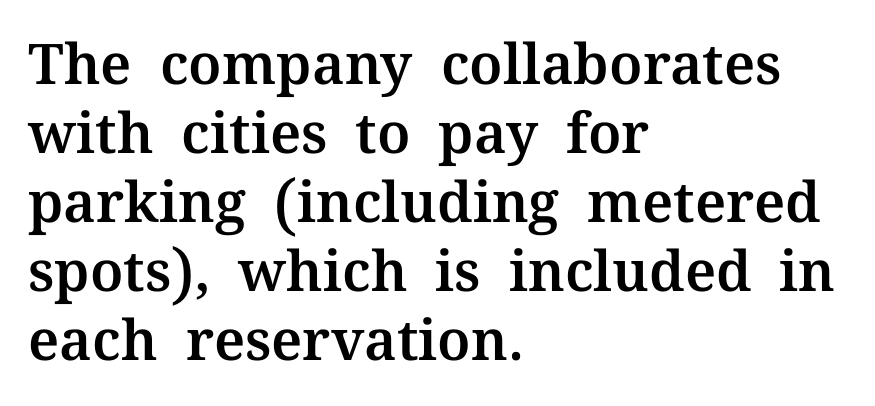
Q: Is the text italic (slanted)? A: No, it is upright.
Q: Is the typeface a serif or a sans-serif typeface? A: Serif.
Q: Is the text underlined? A: No.
Q: How is the paragraph aligned? A: Left-aligned.
Q: Is the spacing between letters normal or unusually wide? A: Normal.
Q: Width (condensed, normal, or wide)? A: Normal.
Q: Stroke contrast? A: Medium.
Q: x-height? A: Medium.
Q: Monospaced? A: No.
